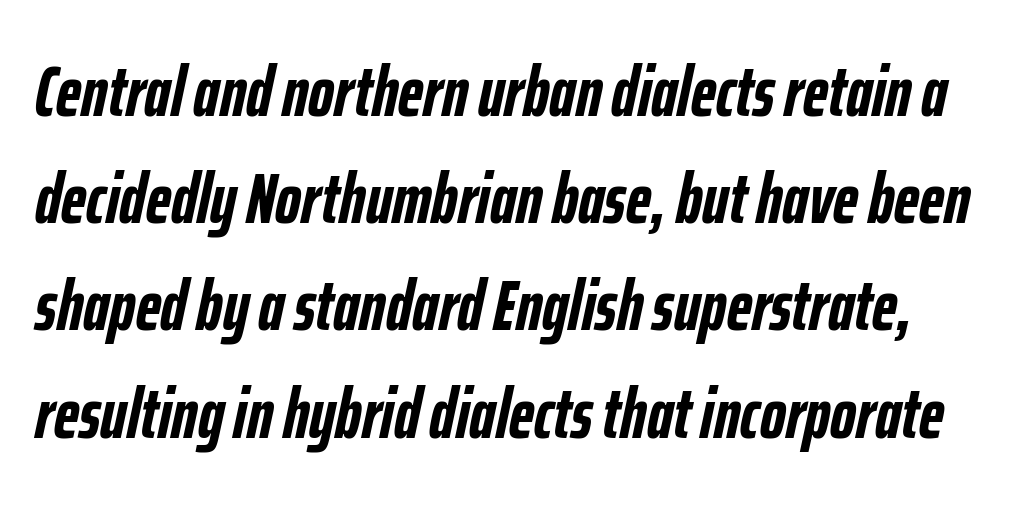
{"italic": "yes", "lean": "right", "slant_degrees": 12, "bold": "yes", "weight": "semibold", "width": "condensed", "stroke_contrast": "low", "x_height": "medium", "monospaced": "no", "underline": "no", "line_spacing": "normal", "line_spacing_ratio": 1.51, "letter_spacing": "normal", "letter_spacing_em": 0.0, "glyph_px": 71}
